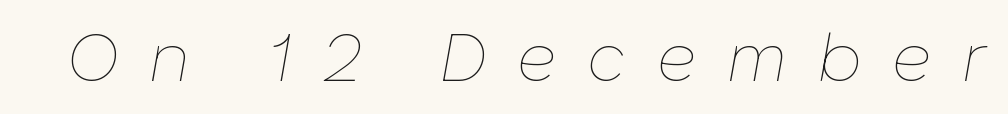
Character widths vary here, with narrow letters taking less room than wide ones. Weight: not bold — regular or lighter. Tracking here is generous; glyphs stand well apart from one another. The strip under each line holds only bare page.
